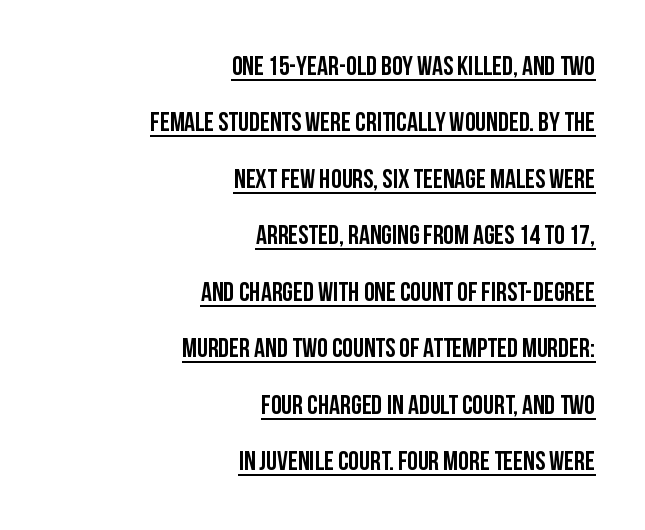
Q: Is the text italic (slanted)? A: No, it is upright.
Q: Is the text underlined? A: Yes.
Q: How is the paragraph aligned? A: Right-aligned.
Q: Is the spacing between letters normal or unusually wide? A: Normal.
Q: Is the spacing between lines tight, normal or loose? A: Loose.
